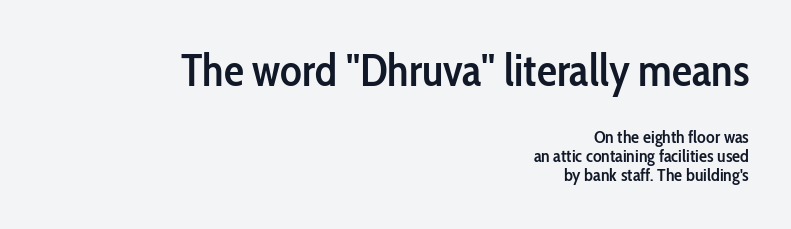
{"serif": "no", "italic": "no", "bold": "semi", "weight": "semibold", "width": "condensed", "stroke_contrast": "low", "x_height": "medium", "monospaced": "no", "underline": "no", "align": "right", "line_spacing": "tight", "line_spacing_ratio": 1.05, "letter_spacing": "normal", "letter_spacing_em": 0.0, "larger_block": "first", "size_ratio": 2.5, "glyph_px": 45}
